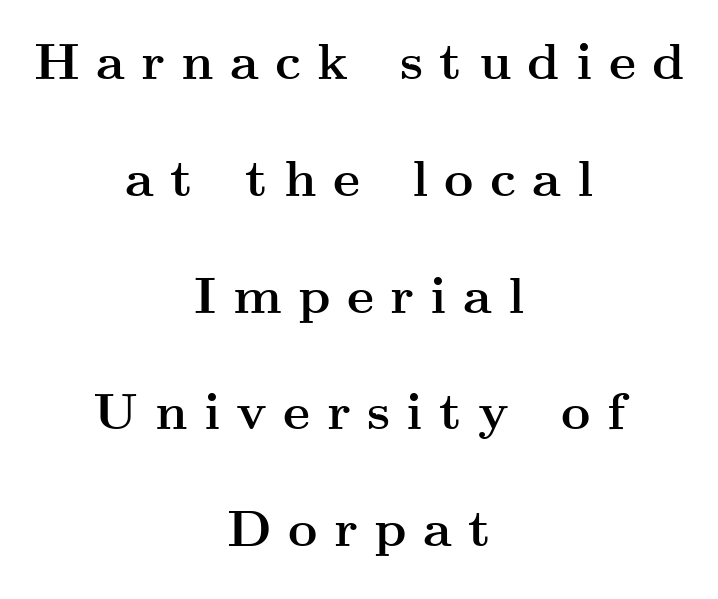
Notice how the stems are strictly vertical — no italics here. Line starts and ends both wander, symmetrically. The passage shown is typeset with a serif family. Bare-footed words on every line.
